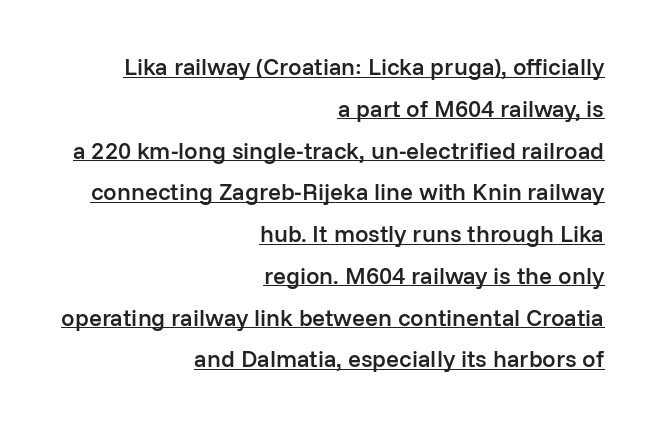
Q: Is the text bold? A: Semi-bold.
Q: Is the text italic (slanted)? A: No, it is upright.
Q: Is the text underlined? A: Yes.
Q: How is the paragraph aligned? A: Right-aligned.
Q: Is the spacing between letters normal or unusually wide? A: Normal.
